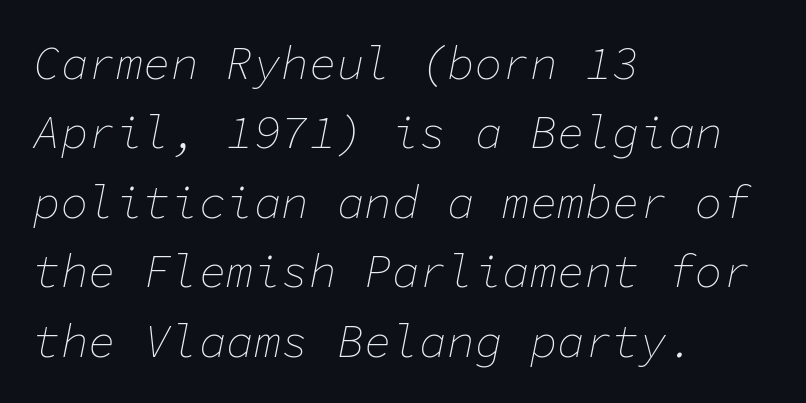
Q: Is the text bold? A: No.
Q: Is the text italic (slanted)? A: Yes, it leans right by about 11 degrees.
Q: Is the text underlined? A: No.
Q: How is the paragraph aligned? A: Left-aligned.
Q: Is the spacing between letters normal or unusually wide? A: Normal.
Q: Is the spacing between lines tight, normal or loose? A: Normal.
Q: Width (condensed, normal, or wide)? A: Normal.
Q: Stroke contrast? A: Low.
Q: x-height? A: Medium.
Q: Monospaced? A: Yes.
